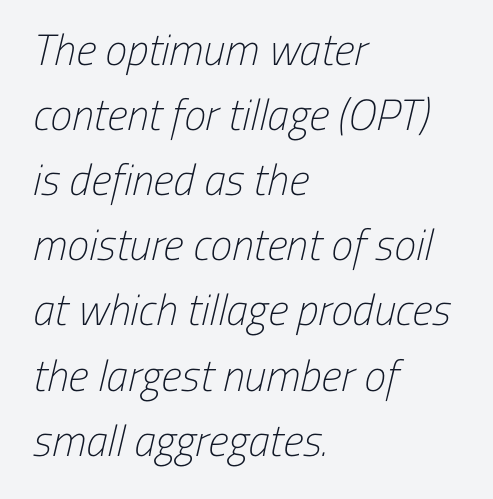
The specimen omits any rule beneath the text block's lines. Is this a sans? Yes — the strokes have no serifs. Summary of vertical rhythm: regular, with standard interline spacing. No heavy texture on the line: the type isn't bold. Horizontal alignment here is leftward, the default for most running prose. Standard letterfit; no display-style spreading of the glyphs.
